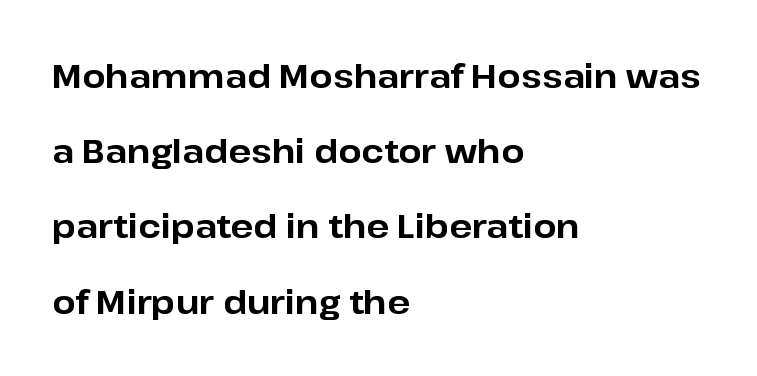
{"serif": "no", "italic": "no", "bold": "yes", "weight": "bold", "width": "normal", "stroke_contrast": "low", "x_height": "medium", "monospaced": "no", "underline": "no", "align": "left", "line_spacing": "loose", "line_spacing_ratio": 2.28, "letter_spacing": "normal", "letter_spacing_em": 0.0, "glyph_px": 33}
